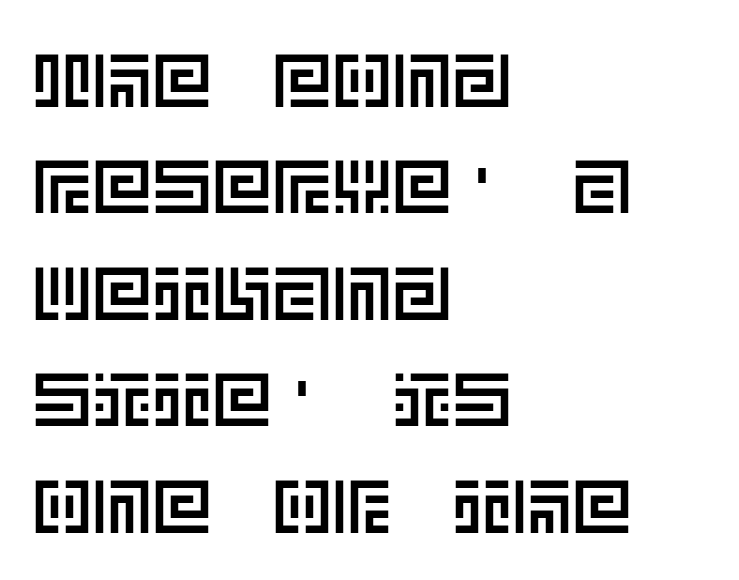
Q: Is the text italic (slanted)? A: No, it is upright.
Q: Is the text underlined? A: No.
Q: How is the paragraph aligned? A: Left-aligned.
Q: Is the spacing between letters normal or unusually wide? A: Normal.
Q: Is the spacing between lines tight, normal or loose? A: Normal.
Q: Width (condensed, normal, or wide)? A: Normal.
Q: x-height? A: Large.
